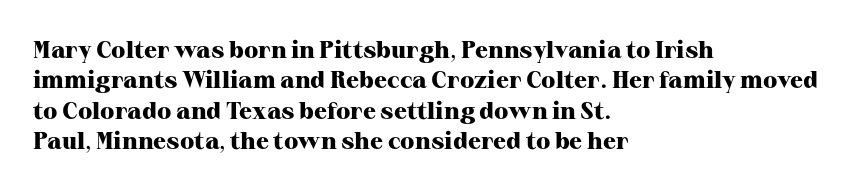
Q: Is the text bold? A: Yes.
Q: Is the text italic (slanted)? A: No, it is upright.
Q: Is the text underlined? A: No.
Q: How is the paragraph aligned? A: Left-aligned.
Q: Is the spacing between letters normal or unusually wide? A: Normal.
Q: Is the spacing between lines tight, normal or loose? A: Normal.
